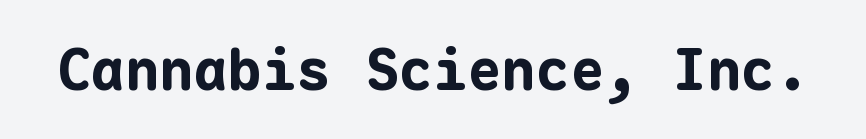
Strong, thick strokes mark this as bold type. The text was rendered using a sans face with plain stroke endings. The lettering holds an erect, upright posture throughout. The passage shown is typed in a monospace face where columns stay perfectly aligned. Letters rest on an invisible, unmarked baseline.
